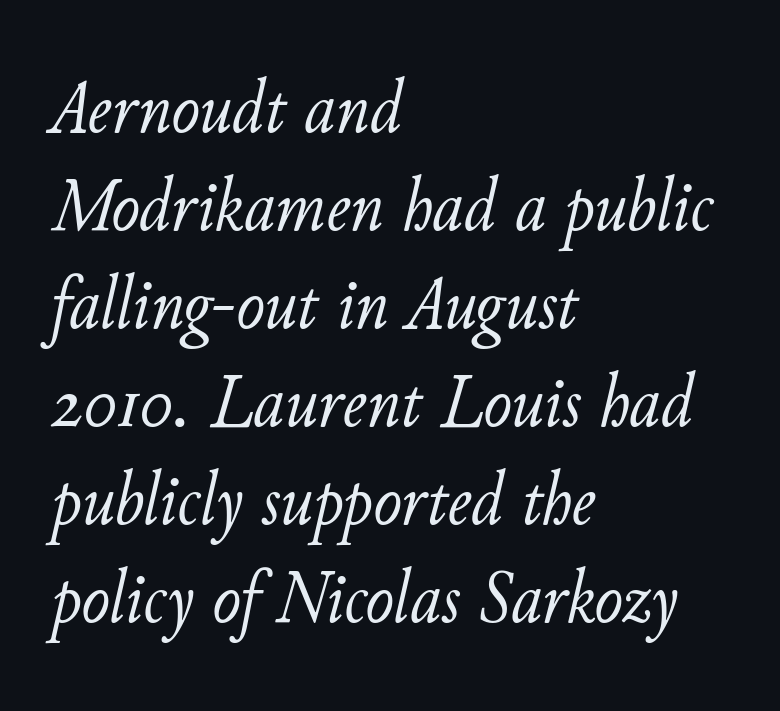
There is no visible air inserted between adjacent glyphs. What's the leading like? Ordinary, nothing unusual. Is the type heavy? It reads as light-to-regular instead. If you drew a line through each stem, it would be angled. You could not count columns in this text — the font is proportionally spaced. Reading down the block, your eye returns to a fixed left position each line.
